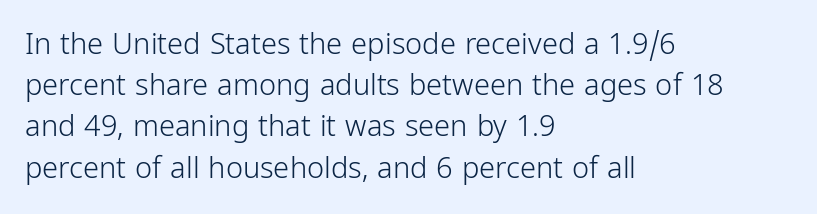
The image shows 29 px light, condensed sans-serif type, upright; set left-aligned, normal line spacing (1.42x), normal letter spacing, not underlined; low stroke contrast and a medium x-height.
